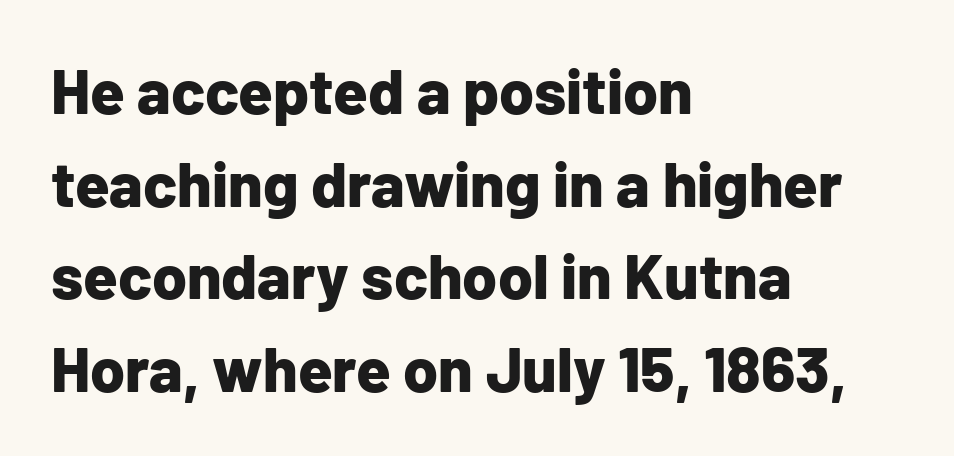
Does the leading feel generous? No, just average. The lettering stays uniformly vertical, giving the passage a roman look. Spacing verdict: proportional, widths tailored to each character. The typeface chosen for these lines omits serifs. The typesetter chose a ragged-right arrangement here. Compared with typical body copy, the letter spacing here is the same.
